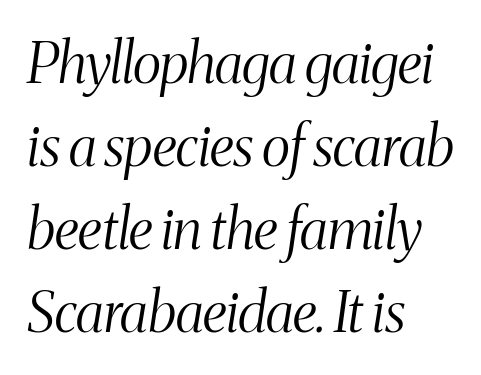
{"serif": "yes", "italic": "yes", "lean": "right", "slant_degrees": 8, "bold": "no", "weight": "light", "width": "condensed", "stroke_contrast": "medium", "x_height": "medium", "monospaced": "no", "underline": "no", "align": "left", "line_spacing": "normal", "line_spacing_ratio": 1.48, "letter_spacing": "normal", "letter_spacing_em": 0.0, "glyph_px": 56}
